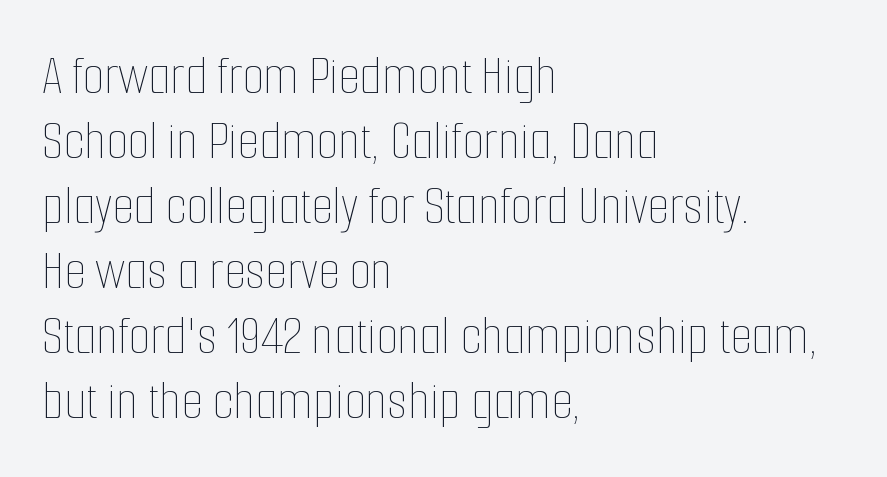
Q: Is the text bold? A: No.
Q: Is the text italic (slanted)? A: No, it is upright.
Q: Is the text underlined? A: No.
Q: How is the paragraph aligned? A: Left-aligned.
Q: Is the spacing between letters normal or unusually wide? A: Normal.
Q: Width (condensed, normal, or wide)? A: Condensed.
Q: Stroke contrast? A: Low.
Q: x-height? A: Medium.
Q: Monospaced? A: No.
